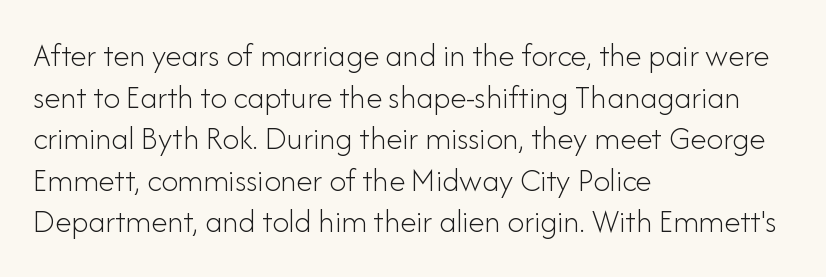
Descender tails drop into unmarked territory. Classification — sans serif. Layout note: lines flush left. Every stem runs plumb, perpendicular to the baseline. The font sits on the lighter half of the weight spectrum, regular included.
